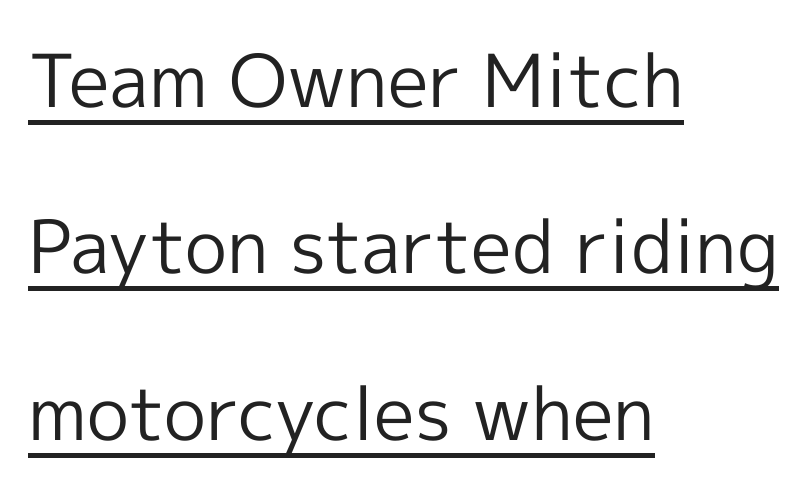
The image shows 73 px regular-weight sans-serif type, upright; set left-aligned, loose line spacing (2.28x), normal letter spacing, underlined; a medium x-height.
